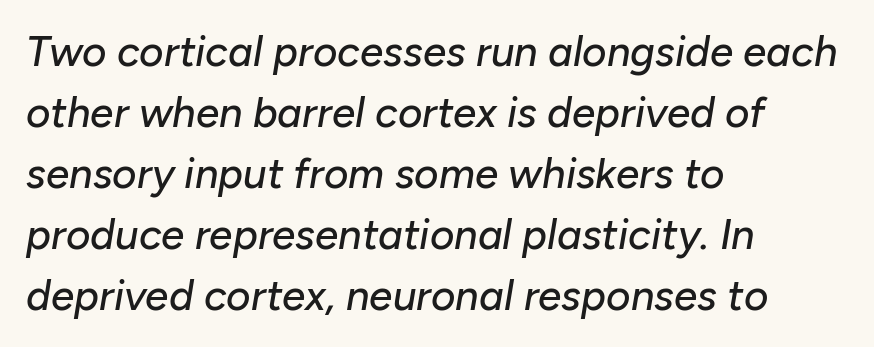
The image shows 42 px text type, italic (leaning right); set left-aligned, normal line spacing (1.45x), normal letter spacing, not underlined; low stroke contrast and a medium x-height.
